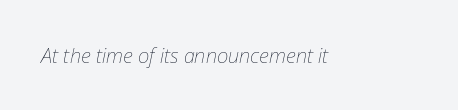
{"italic": "yes", "lean": "right", "slant_degrees": 12, "bold": "no", "underline": "no", "letter_spacing": "normal", "letter_spacing_em": 0.0, "glyph_px": 20}
